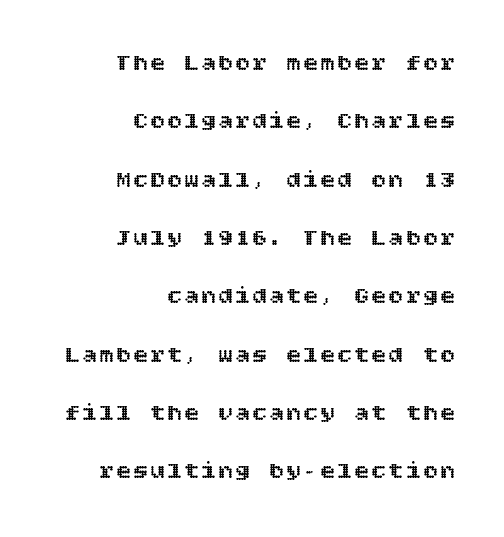
Type without underlining. Honestly, the rows look like they've been pulled way apart. Does the lettering tilt? It doesn't — this is upright. Caption: multi-line text, flush right, ragged left.
